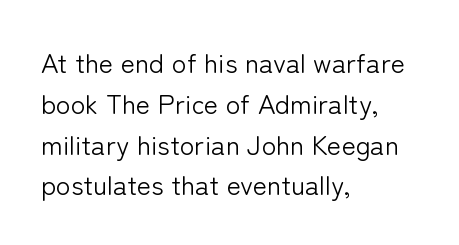
Q: Is the text bold? A: No.
Q: Is the text italic (slanted)? A: No, it is upright.
Q: Is the text underlined? A: No.
Q: How is the paragraph aligned? A: Left-aligned.
Q: Is the spacing between letters normal or unusually wide? A: Normal.
Q: Is the spacing between lines tight, normal or loose? A: Normal.
